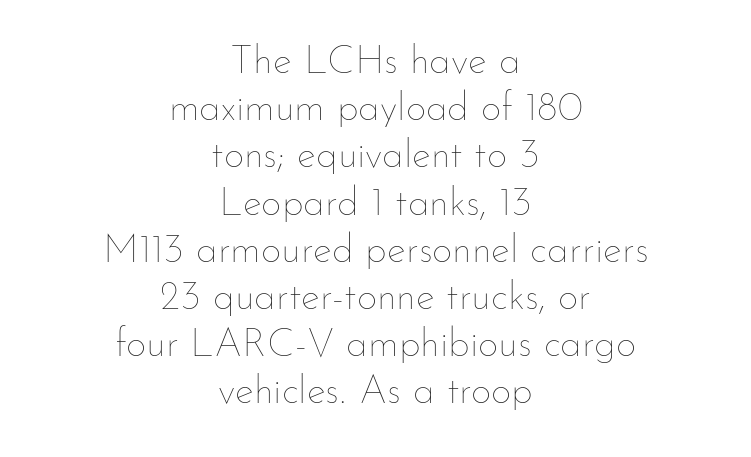
Q: Is the text bold? A: No.
Q: Is the text italic (slanted)? A: No, it is upright.
Q: Is the text underlined? A: No.
Q: How is the paragraph aligned? A: Centered.
Q: Is the spacing between letters normal or unusually wide? A: Normal.
Q: Width (condensed, normal, or wide)? A: Normal.
Q: Stroke contrast? A: Low.
Q: x-height? A: Small.
Q: Monospaced? A: No.
